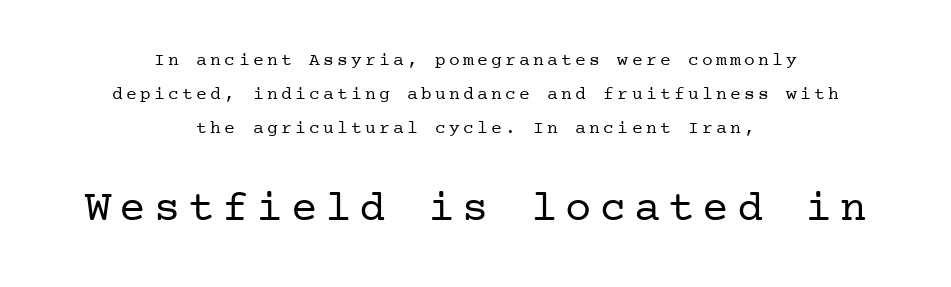
{"serif": "yes", "italic": "no", "bold": "no", "weight": "regular", "width": "normal", "stroke_contrast": "low", "x_height": "medium", "underline": "no", "align": "center", "line_spacing_ratio": 1.89, "larger_block": "second", "size_ratio": 2.44, "glyph_px": 44}
